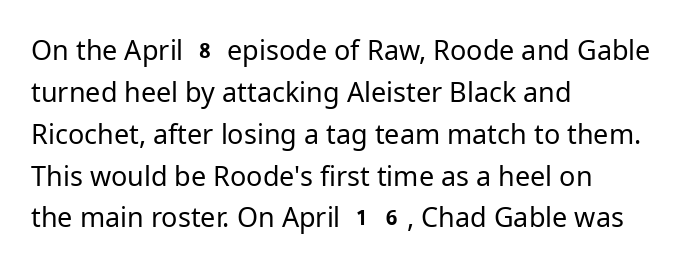
{"italic": "no", "bold": "no", "underline": "no", "align": "left", "line_spacing": "normal", "line_spacing_ratio": 1.55, "letter_spacing": "normal", "letter_spacing_em": 0.0, "glyph_px": 27}
